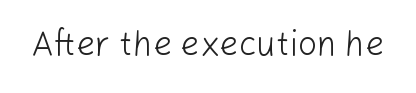
Q: Is the text bold? A: No.
Q: Is the text italic (slanted)? A: No, it is upright.
Q: Is the typeface a serif or a sans-serif typeface? A: Sans-serif.
Q: Is the text underlined? A: No.
Q: Is the spacing between letters normal or unusually wide? A: Normal.
Q: Width (condensed, normal, or wide)? A: Normal.
Q: Stroke contrast? A: Low.
Q: x-height? A: Medium.
Q: Monospaced? A: No.
